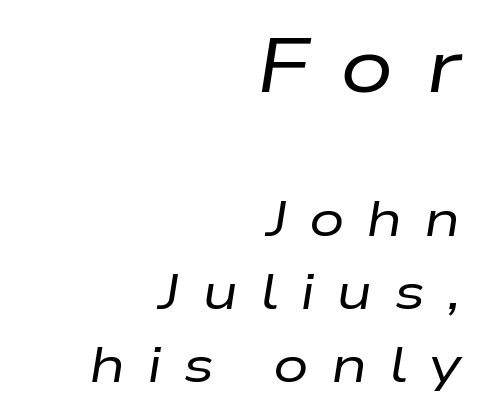
The image shows 75 px regular-weight, wide type, italic (leaning right); set right-aligned, normal line spacing (1.46x), unusually wide letter spacing (+0.43 em), not underlined; the first (top) block is 1.5x larger; low stroke contrast and a medium x-height.
